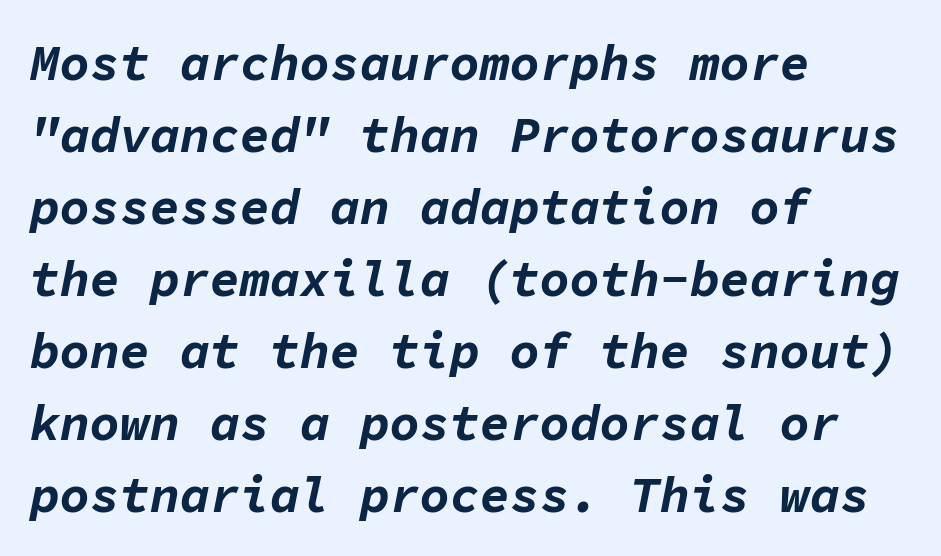
{"italic": "yes", "lean": "right", "slant_degrees": 11, "bold": "yes", "weight": "bold", "width": "normal", "stroke_contrast": "low", "x_height": "medium", "monospaced": "yes", "underline": "no", "align": "left", "line_spacing": "normal", "line_spacing_ratio": 1.44, "letter_spacing": "normal", "letter_spacing_em": 0.0, "glyph_px": 50}
